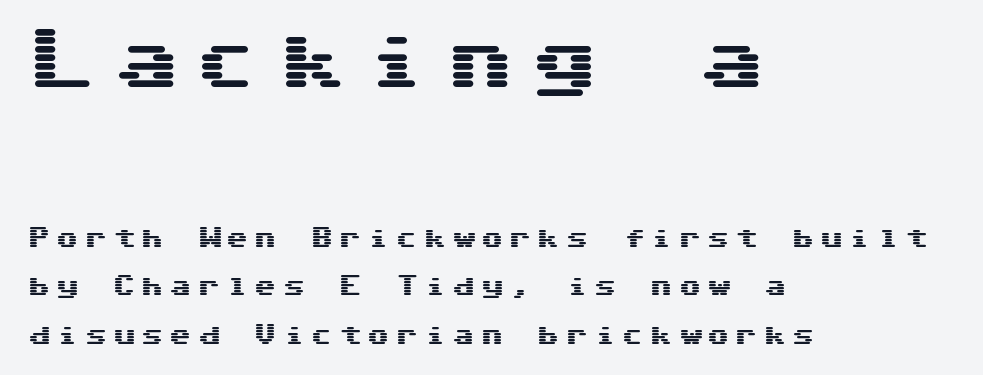
Q: Is the text italic (slanted)? A: No, it is upright.
Q: Is the typeface a serif or a sans-serif typeface? A: Sans-serif.
Q: Is the text underlined? A: No.
Q: How is the paragraph aligned? A: Left-aligned.
Q: Is the spacing between letters normal or unusually wide? A: Unusually wide.
Q: Is the spacing between lines tight, normal or loose? A: Loose.
Q: Which block of text is set in a larger size, the first (top) or the second (bottom)? A: The first (top) one.
Q: Width (condensed, normal, or wide)? A: Wide.
Q: Stroke contrast? A: Medium.
Q: x-height? A: Medium.
Q: Monospaced? A: Yes.
